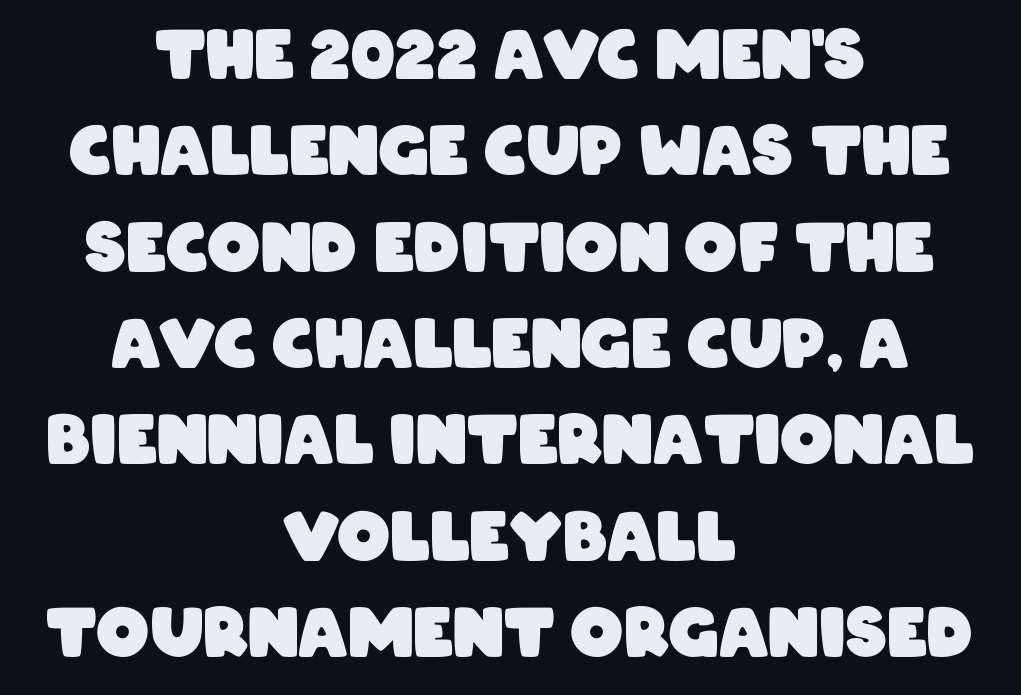
Q: Is the text bold? A: Yes.
Q: Is the typeface a serif or a sans-serif typeface? A: Sans-serif.
Q: Is the text underlined? A: No.
Q: How is the paragraph aligned? A: Centered.
Q: Is the spacing between letters normal or unusually wide? A: Normal.
Q: Is the spacing between lines tight, normal or loose? A: Normal.
Q: Width (condensed, normal, or wide)? A: Condensed.
Q: Stroke contrast? A: Low.
Q: x-height? A: Large.
Q: Monospaced? A: No.
